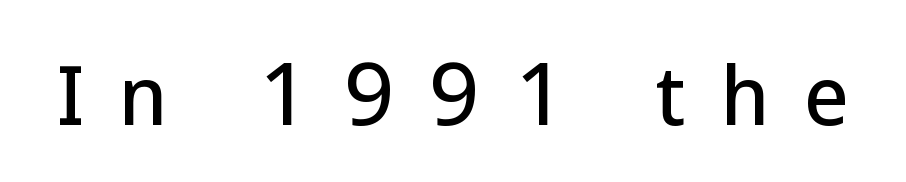
{"serif": "no", "italic": "no", "width": "normal", "stroke_contrast": "low", "x_height": "medium", "monospaced": "no", "underline": "no", "letter_spacing": "wide", "letter_spacing_em": 0.45, "glyph_px": 77}
